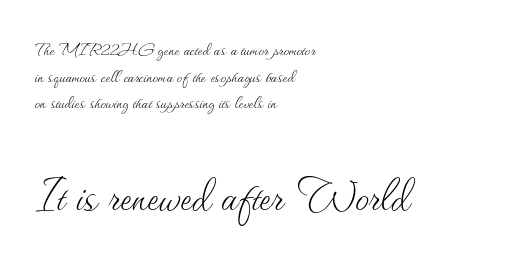
{"bold": "no", "weight": "thin", "width": "normal", "stroke_contrast": "medium", "x_height": "small", "monospaced": "no", "underline": "no", "align": "left", "line_spacing_ratio": 1.21, "letter_spacing": "normal", "letter_spacing_em": 0.0, "larger_block": "second", "size_ratio": 2.55, "glyph_px": 56}
